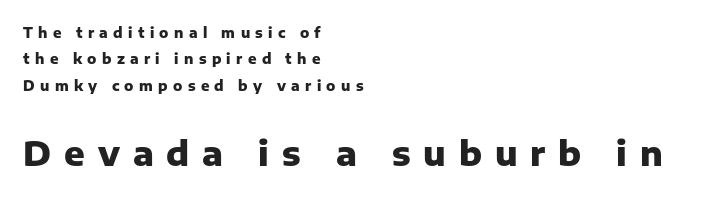
The image shows 34 px heavy sans-serif type, upright; set left-aligned, line spacing 1.89x, unusually wide letter spacing (+0.38 em), not underlined; the second (bottom) block is 2.43x larger; low stroke contrast and a medium x-height.
